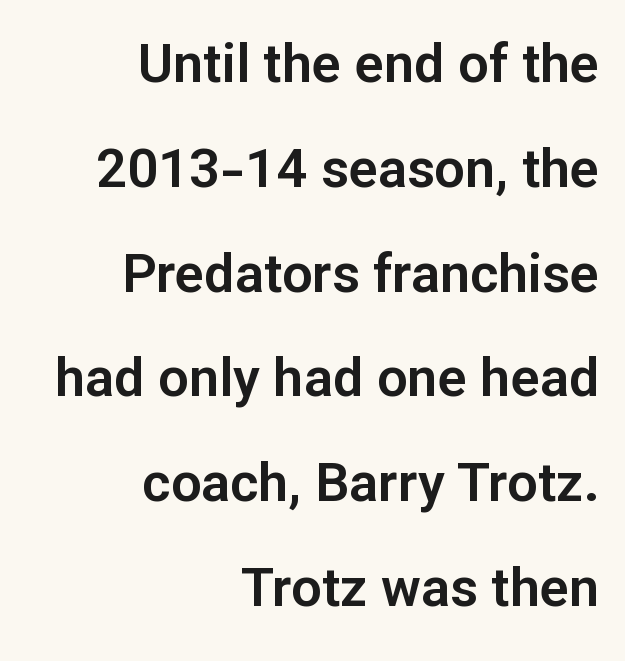
{"serif": "no", "italic": "no", "width": "normal", "stroke_contrast": "low", "x_height": "medium", "monospaced": "no", "underline": "no", "align": "right", "line_spacing": "loose", "line_spacing_ratio": 1.94, "letter_spacing": "normal", "letter_spacing_em": 0.0, "glyph_px": 54}
